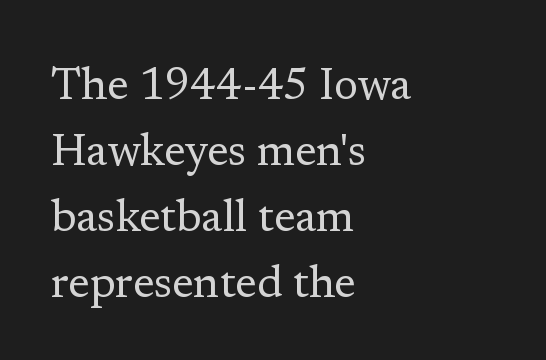
Q: Is the text bold? A: No.
Q: Is the text italic (slanted)? A: No, it is upright.
Q: Is the typeface a serif or a sans-serif typeface? A: Serif.
Q: Is the text underlined? A: No.
Q: How is the paragraph aligned? A: Left-aligned.
Q: Is the spacing between letters normal or unusually wide? A: Normal.
Q: Is the spacing between lines tight, normal or loose? A: Normal.
Q: Width (condensed, normal, or wide)? A: Normal.
Q: Stroke contrast? A: Low.
Q: x-height? A: Medium.
Q: Monospaced? A: No.
